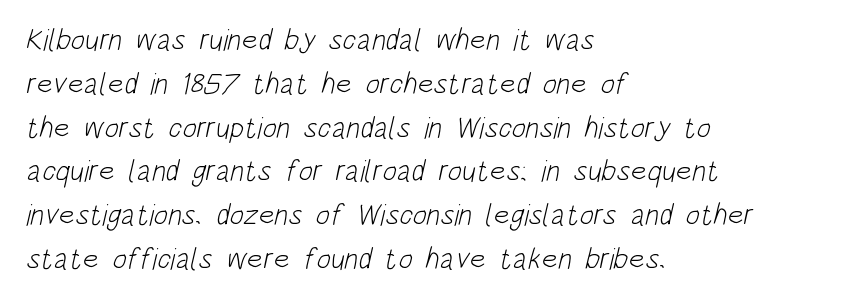
{"serif": "no", "bold": "no", "weight": "light", "width": "condensed", "stroke_contrast": "low", "x_height": "large", "monospaced": "no", "underline": "no", "align": "left", "line_spacing": "normal", "line_spacing_ratio": 1.46, "letter_spacing": "normal", "letter_spacing_em": 0.0, "glyph_px": 30}
